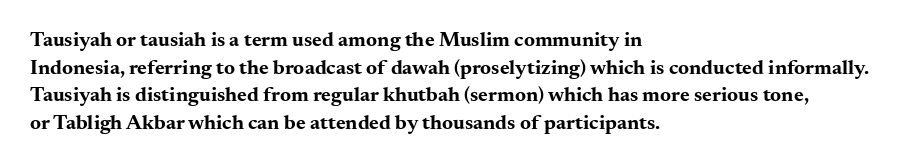
The image shows 21 px bold type, upright; set left-aligned, normal line spacing (1.32x), normal letter spacing, not underlined.
